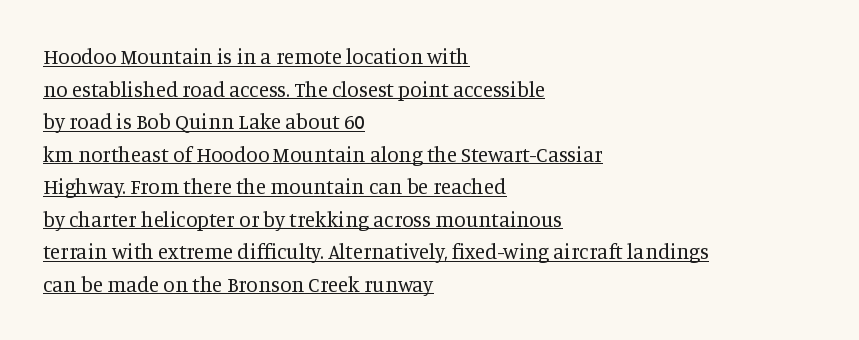
Q: Is the text bold? A: No.
Q: Is the text italic (slanted)? A: No, it is upright.
Q: Is the text underlined? A: Yes.
Q: How is the paragraph aligned? A: Left-aligned.
Q: Is the spacing between letters normal or unusually wide? A: Normal.
Q: Is the spacing between lines tight, normal or loose? A: Normal.
